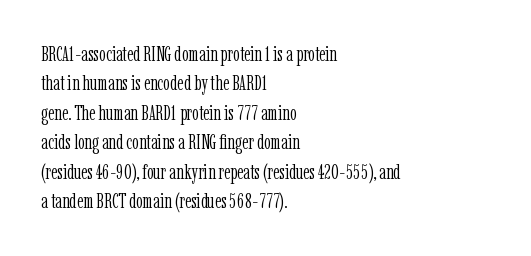
A clean baseline with only descenders dipping below it. If you drew a line through each stem, it would be perfectly vertical. Honestly, the row spacing looks completely unremarkable. Is this a heavy cut? Hardly; it is regular or lighter.
